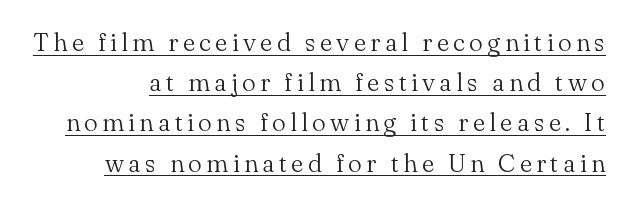
The image shows 25 px text type, upright; set normal line spacing (1.61x), underlined.
